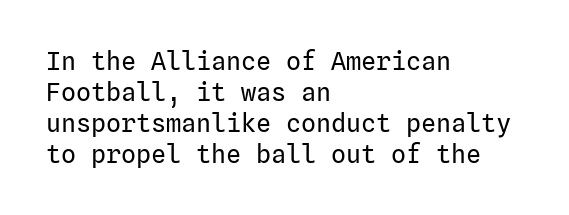
Q: Is the text bold? A: No.
Q: Is the text italic (slanted)? A: No, it is upright.
Q: Is the text underlined? A: No.
Q: How is the paragraph aligned? A: Left-aligned.
Q: Is the spacing between letters normal or unusually wide? A: Normal.
